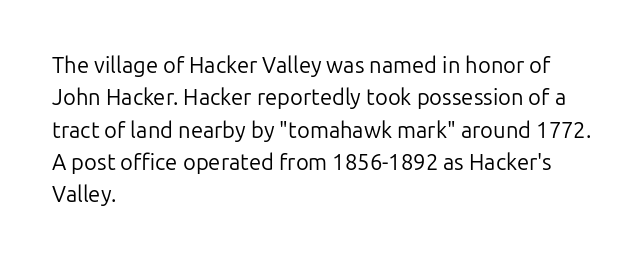
Q: Is the text bold? A: No.
Q: Is the text italic (slanted)? A: No, it is upright.
Q: Is the text underlined? A: No.
Q: How is the paragraph aligned? A: Left-aligned.
Q: Is the spacing between letters normal or unusually wide? A: Normal.
Q: Is the spacing between lines tight, normal or loose? A: Normal.
